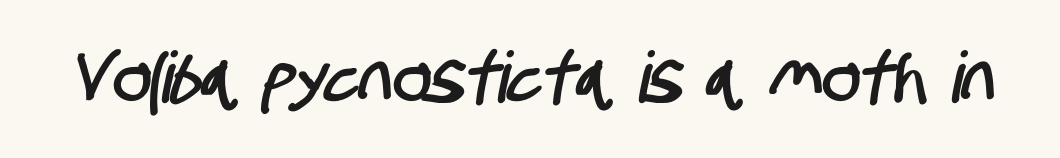
Q: Is the typeface a serif or a sans-serif typeface? A: Sans-serif.
Q: Is the text underlined? A: No.
Q: Is the spacing between letters normal or unusually wide? A: Normal.
Q: Width (condensed, normal, or wide)? A: Condensed.
Q: Stroke contrast? A: Low.
Q: x-height? A: Large.
Q: Monospaced? A: No.
